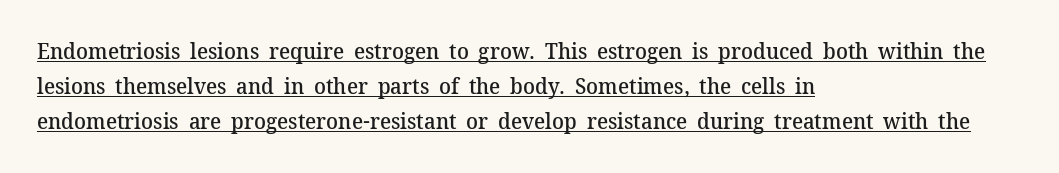
{"italic": "no", "bold": "semi", "underline": "yes", "align": "left", "line_spacing": "normal", "line_spacing_ratio": 1.59, "letter_spacing": "normal", "letter_spacing_em": 0.0, "glyph_px": 22}
